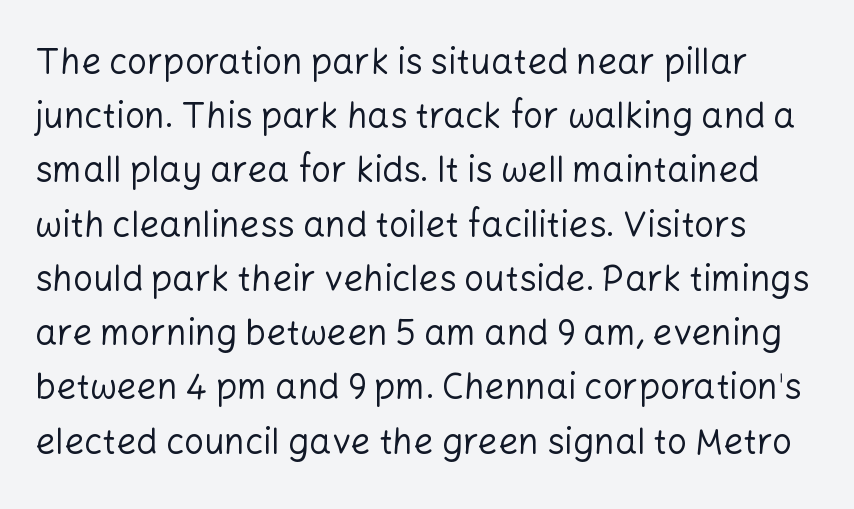
Q: Is the text bold? A: No.
Q: Is the text italic (slanted)? A: No, it is upright.
Q: Is the typeface a serif or a sans-serif typeface? A: Sans-serif.
Q: Is the text underlined? A: No.
Q: Is the spacing between letters normal or unusually wide? A: Normal.
Q: Is the spacing between lines tight, normal or loose? A: Normal.
Q: Width (condensed, normal, or wide)? A: Normal.
Q: Stroke contrast? A: Low.
Q: x-height? A: Medium.
Q: Monospaced? A: No.
